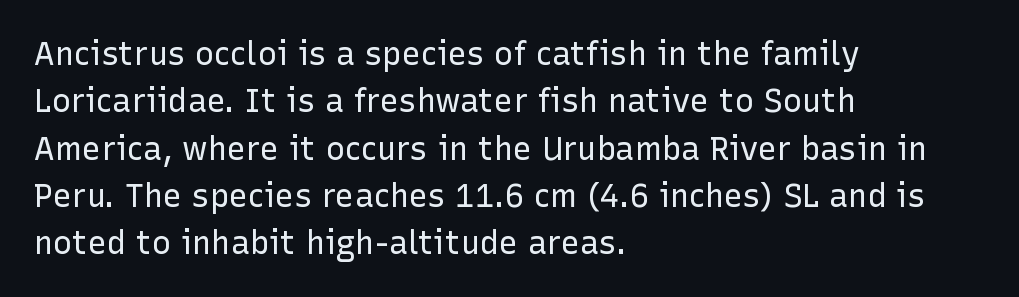
{"serif": "no", "italic": "no", "bold": "no", "weight": "regular", "width": "normal", "stroke_contrast": "low", "x_height": "medium", "monospaced": "no", "underline": "no", "align": "left", "line_spacing": "normal", "line_spacing_ratio": 1.48, "letter_spacing": "normal", "letter_spacing_em": 0.0, "glyph_px": 32}
